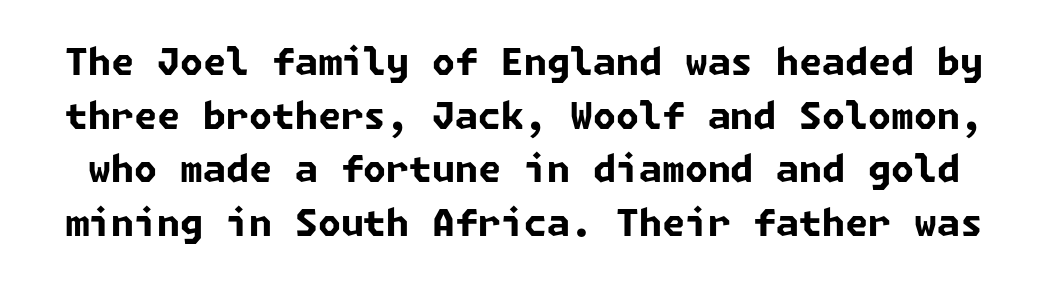
The image shows 37 px bold sans-serif type; set normal line spacing (1.45x), normal letter spacing, not underlined; low stroke contrast and a medium x-height.
